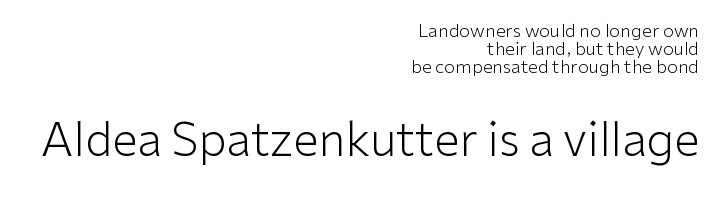
Q: Is the text bold? A: No.
Q: Is the text italic (slanted)? A: No, it is upright.
Q: Is the typeface a serif or a sans-serif typeface? A: Sans-serif.
Q: Is the text underlined? A: No.
Q: How is the paragraph aligned? A: Right-aligned.
Q: Is the spacing between letters normal or unusually wide? A: Normal.
Q: Is the spacing between lines tight, normal or loose? A: Tight.
Q: Which block of text is set in a larger size, the first (top) or the second (bottom)? A: The second (bottom) one.
Q: Width (condensed, normal, or wide)? A: Normal.
Q: Stroke contrast? A: Low.
Q: x-height? A: Medium.
Q: Monospaced? A: No.
